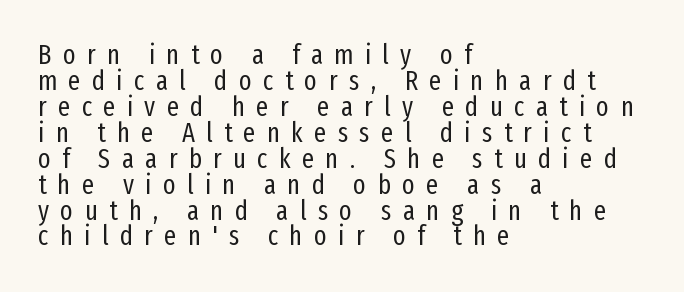
No chunkiness to these letters — they're not bold. You can tell it's not italic because the verticals are truly vertical. There is plenty of visible air inserted between adjacent glyphs. Left-aligned paragraph, ragged on the right. Quick note: interline space is minimal. A bare baseline throughout the passage.
